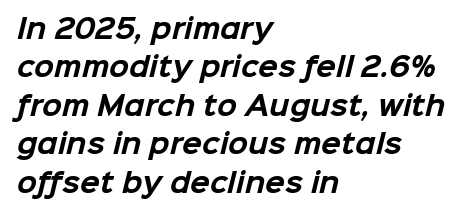
Check the space under the baseline: it is left empty. Spacing between characters is what you'd get straight out of the box. If you measured baseline to baseline, you'd find a middling distance. As a designer I'd log this as weight 700, bold. The paragraph shown leans on its left margin.
